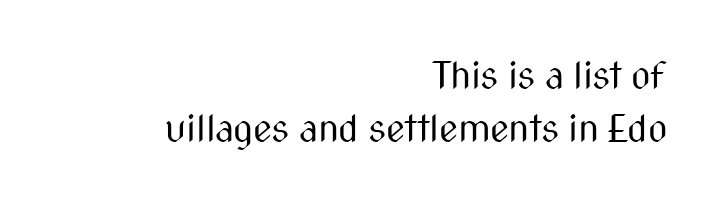
The image shows 38 px regular-weight, condensed sans-serif type, upright; set right-aligned, normal line spacing (1.39x), normal letter spacing, not underlined; medium stroke contrast and a medium x-height.
